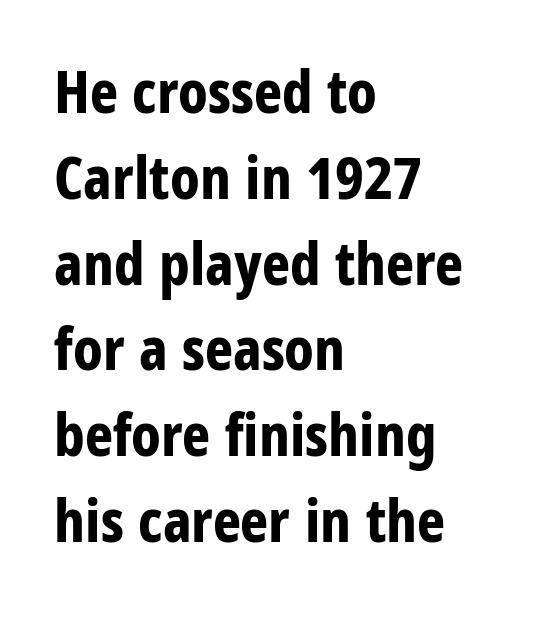
Q: Is the text bold? A: Yes.
Q: Is the text italic (slanted)? A: No, it is upright.
Q: Is the typeface a serif or a sans-serif typeface? A: Sans-serif.
Q: Is the text underlined? A: No.
Q: How is the paragraph aligned? A: Left-aligned.
Q: Is the spacing between letters normal or unusually wide? A: Normal.
Q: Is the spacing between lines tight, normal or loose? A: Normal.
Q: Width (condensed, normal, or wide)? A: Condensed.
Q: Stroke contrast? A: Low.
Q: x-height? A: Large.
Q: Monospaced? A: No.
